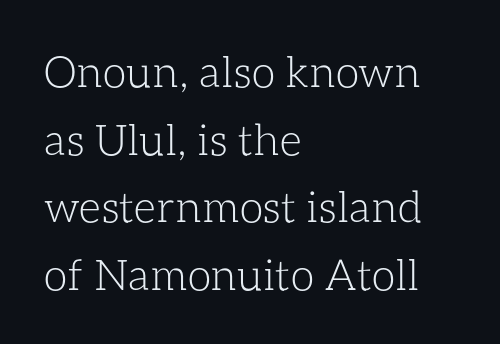
Q: Is the text bold? A: No.
Q: Is the text italic (slanted)? A: No, it is upright.
Q: Is the text underlined? A: No.
Q: How is the paragraph aligned? A: Left-aligned.
Q: Is the spacing between letters normal or unusually wide? A: Normal.
Q: Is the spacing between lines tight, normal or loose? A: Normal.
Q: Width (condensed, normal, or wide)? A: Normal.
Q: Stroke contrast? A: Low.
Q: x-height? A: Medium.
Q: Monospaced? A: No.
